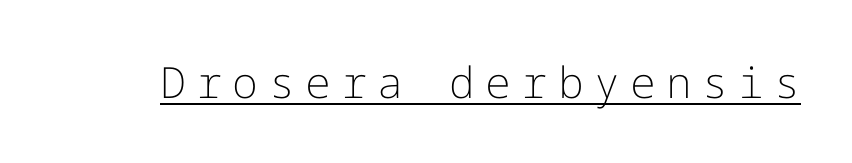
Q: Is the text bold? A: No.
Q: Is the text italic (slanted)? A: No, it is upright.
Q: Is the typeface a serif or a sans-serif typeface? A: Sans-serif.
Q: Is the text underlined? A: Yes.
Q: Is the spacing between letters normal or unusually wide? A: Unusually wide.
Q: Width (condensed, normal, or wide)? A: Normal.
Q: Stroke contrast? A: Low.
Q: x-height? A: Medium.
